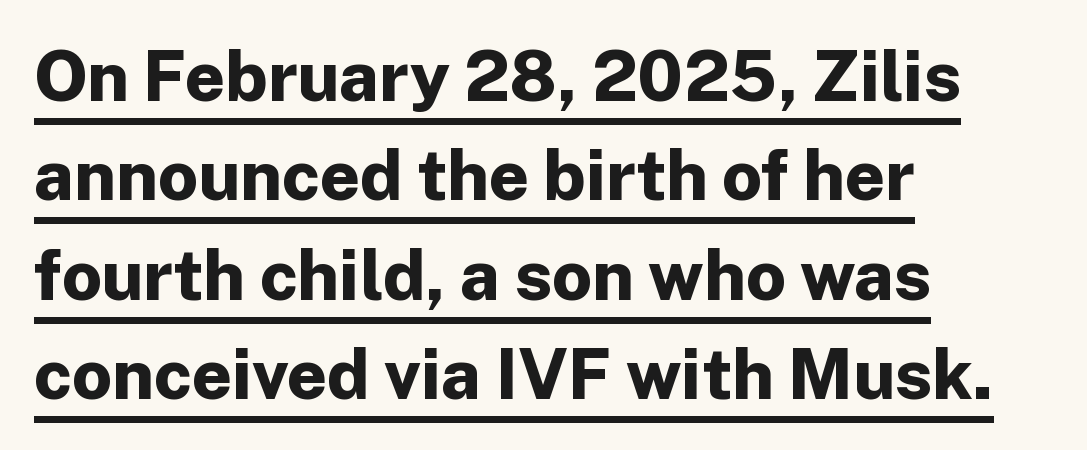
Varying glyph widths throughout — classic text-font behaviour. This rendering uses left alignment, leaving the right contour irregular. Is this a sans? Yes — the strokes have no serifs. The tracking reads as untouched default to a designer's eye. In terms of weight, the rendering is a true, heavy bold.
